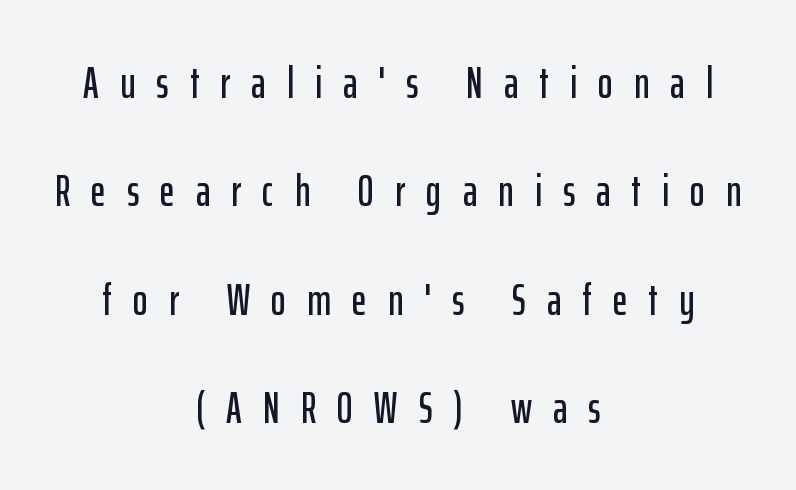
Q: Is the text italic (slanted)? A: No, it is upright.
Q: Is the typeface a serif or a sans-serif typeface? A: Sans-serif.
Q: Is the text underlined? A: No.
Q: How is the paragraph aligned? A: Centered.
Q: Is the spacing between letters normal or unusually wide? A: Unusually wide.
Q: Is the spacing between lines tight, normal or loose? A: Loose.
Q: Width (condensed, normal, or wide)? A: Condensed.
Q: Stroke contrast? A: Low.
Q: x-height? A: Medium.
Q: Monospaced? A: No.
